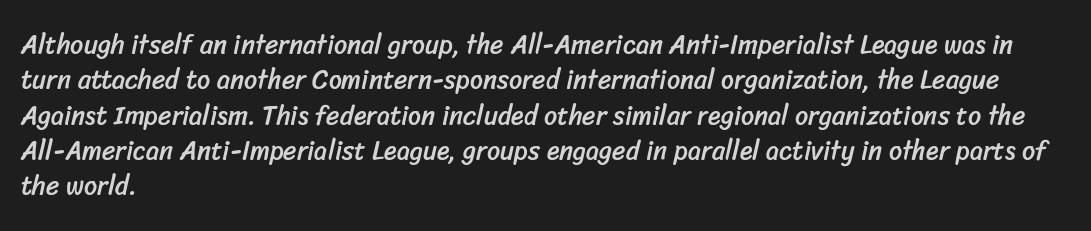
The image shows 26 px text type; set left-aligned, normal line spacing (1.36x), normal letter spacing, not underlined.
